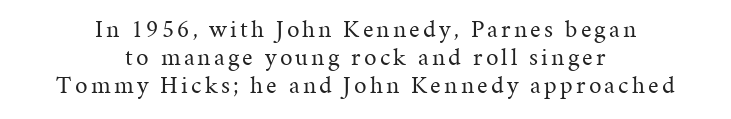
{"italic": "no", "bold": "no", "underline": "no", "align": "center", "line_spacing": "tight", "line_spacing_ratio": 1.13, "glyph_px": 25}
